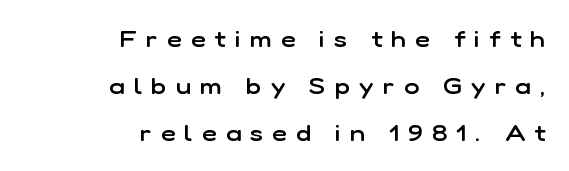
Q: Is the text bold? A: Semi-bold.
Q: Is the text italic (slanted)? A: No, it is upright.
Q: Is the text underlined? A: No.
Q: How is the paragraph aligned? A: Right-aligned.
Q: Is the spacing between letters normal or unusually wide? A: Unusually wide.
Q: Is the spacing between lines tight, normal or loose? A: Loose.
